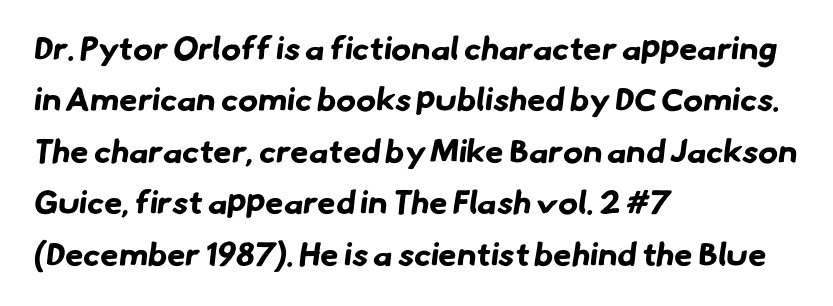
Horizontal bands of white between lines are of average thickness. Each letter keeps its own natural width here, so spacing adapts to shape. Descenders hang freely into open space. Its strokes are broad and dark, the hallmark of bold type. Compared with typical body copy, the letter spacing here is the same.
